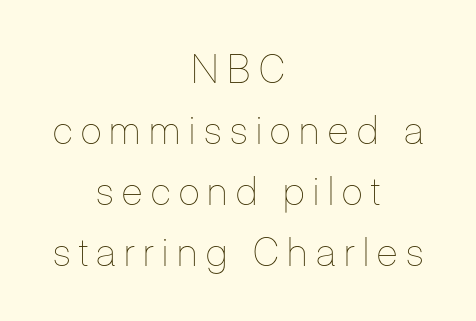
{"italic": "no", "bold": "no", "weight": "thin", "width": "condensed", "stroke_contrast": "low", "x_height": "medium", "monospaced": "no", "underline": "no", "align": "center", "line_spacing": "normal", "line_spacing_ratio": 1.56, "letter_spacing": "wide", "letter_spacing_em": 0.22, "glyph_px": 39}
